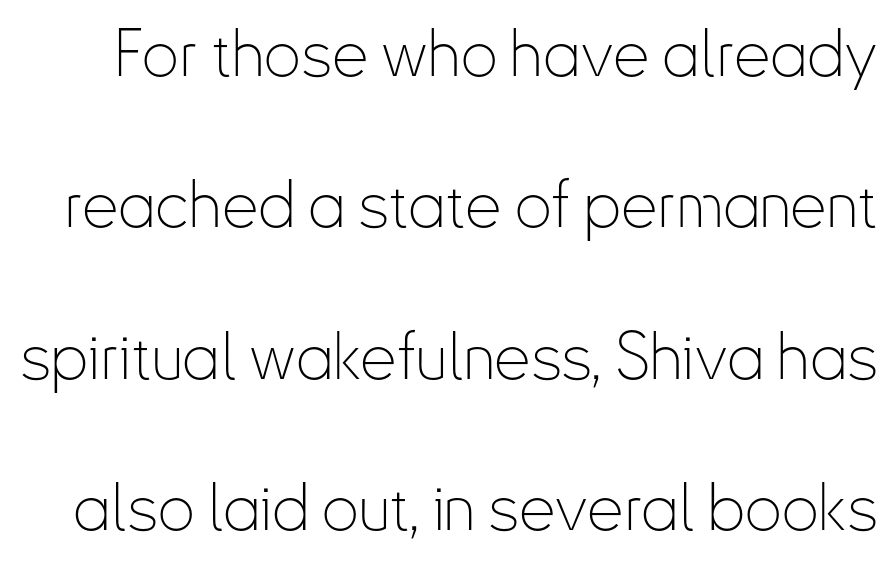
Q: Is the text bold? A: No.
Q: Is the text italic (slanted)? A: No, it is upright.
Q: Is the typeface a serif or a sans-serif typeface? A: Sans-serif.
Q: Is the text underlined? A: No.
Q: Is the spacing between letters normal or unusually wide? A: Normal.
Q: Is the spacing between lines tight, normal or loose? A: Loose.
Q: Width (condensed, normal, or wide)? A: Condensed.
Q: Stroke contrast? A: Low.
Q: x-height? A: Small.
Q: Monospaced? A: No.
